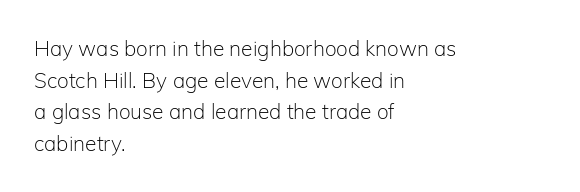
Q: Is the text bold? A: No.
Q: Is the text italic (slanted)? A: No, it is upright.
Q: Is the text underlined? A: No.
Q: How is the paragraph aligned? A: Left-aligned.
Q: Is the spacing between letters normal or unusually wide? A: Normal.
Q: Is the spacing between lines tight, normal or loose? A: Normal.
